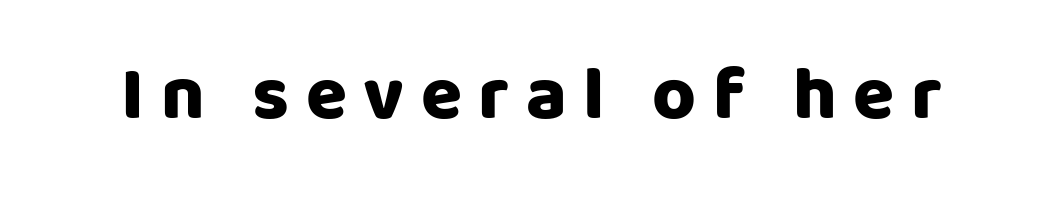
Italic? Not at all — the glyphs are vertical. Tracking here is generous; glyphs stand well apart from one another. Each letter keeps its own natural width here, so spacing adapts to shape. The specimen omits any rule beneath the text block's lines. Is this a sans? Yes — the strokes have no serifs. Summary of weight: heavy, a full bold.
